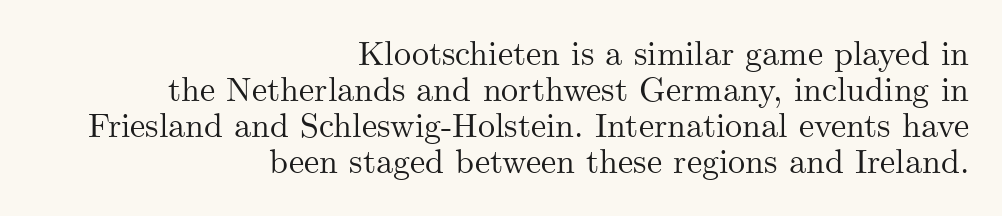
Note the varied advance widths — an 'i' is clearly narrower than an 'm'. The type is set solid horizontally, with unmodified tracking. Does the lettering tilt? It doesn't — this is upright. Does the type have serifs? Yes, each stem ends in a small foot. In CSS terms this would be text-align: right.
